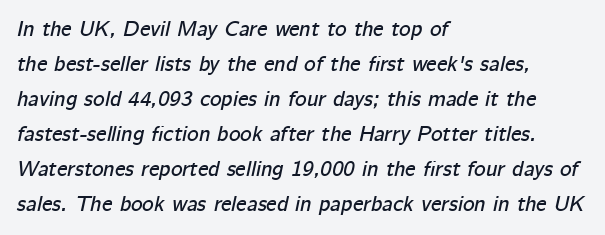
The image shows 22 px text type, italic (leaning right); set left-aligned, normal line spacing (1.59x), normal letter spacing, not underlined.
